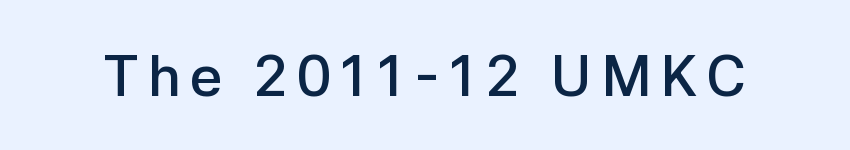
Looks like regular typesetting: each glyph gets only the width it needs. Grotesque or geometric, the face here clearly has no serifs. Italic? Not at all — the glyphs are vertical. Lines of text with bare space underneath.
